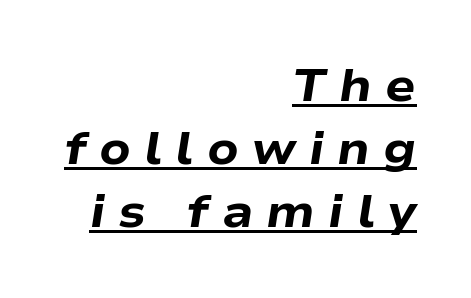
The image shows 45 px heavy, wide type, italic (leaning right); set right-aligned, normal line spacing (1.4x), unusually wide letter spacing (+0.29 em), underlined; low stroke contrast and a medium x-height.
